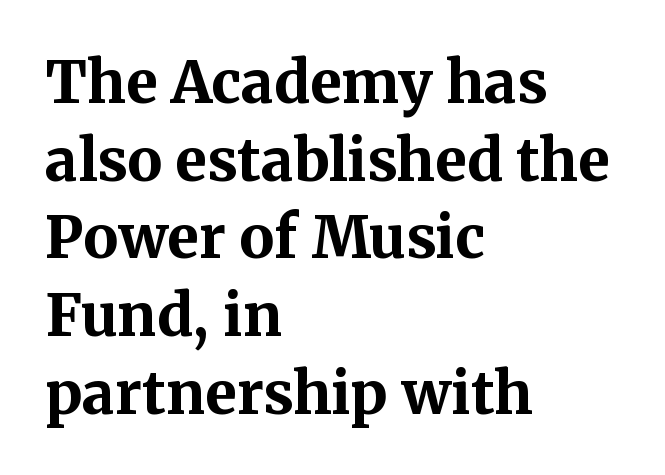
Check the space under the baseline: it is left empty. Think of a printed novel: that variable character pitch is what you see here. Ordinary non-slanted type is in use. Line beginnings align vertically; line endings do not.
